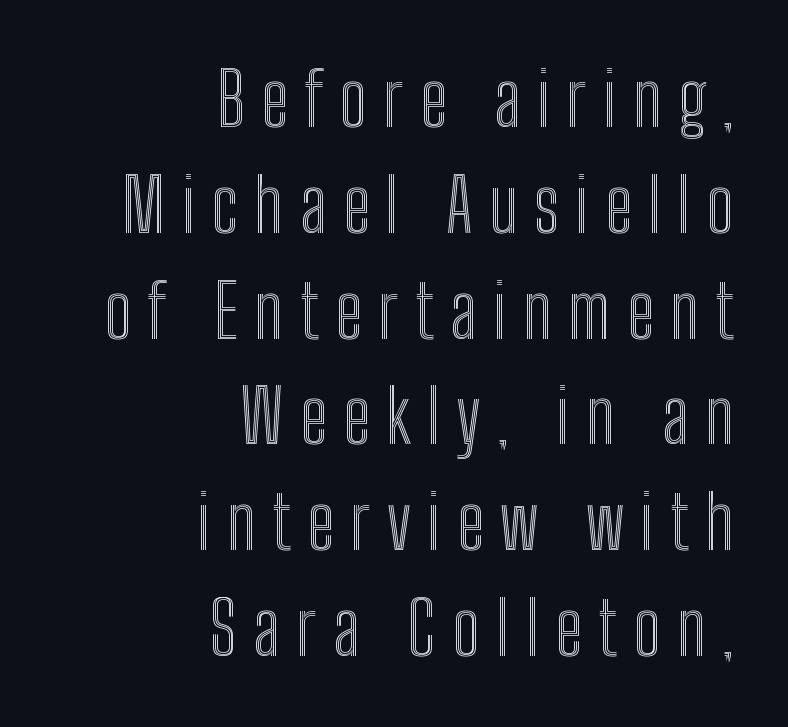
The image shows 74 px condensed type, upright; set right-aligned, normal line spacing (1.43x), unusually wide letter spacing (+0.22 em), not underlined; a medium x-height.
